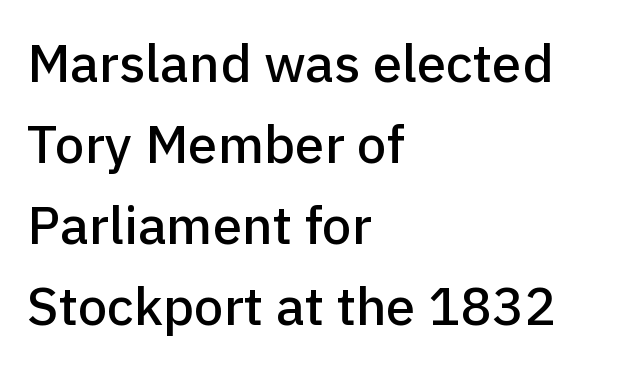
Underlining? Definitely not there. The letters carry no serifs — their stems end cleanly without finishing strokes. The setting favours the left margin, as ordinary paragraphs usually do. Whoever set this chose a conventional vertical rhythm. Notice how the stems are strictly vertical — no italics here.
